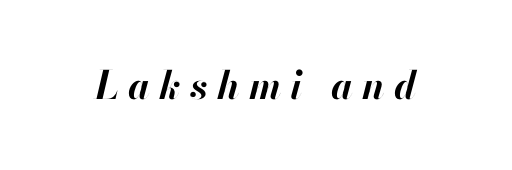
The image shows 39 px bold type, italic (leaning right); set unusually wide letter spacing (+0.24 em), not underlined; high stroke contrast and a small x-height.
